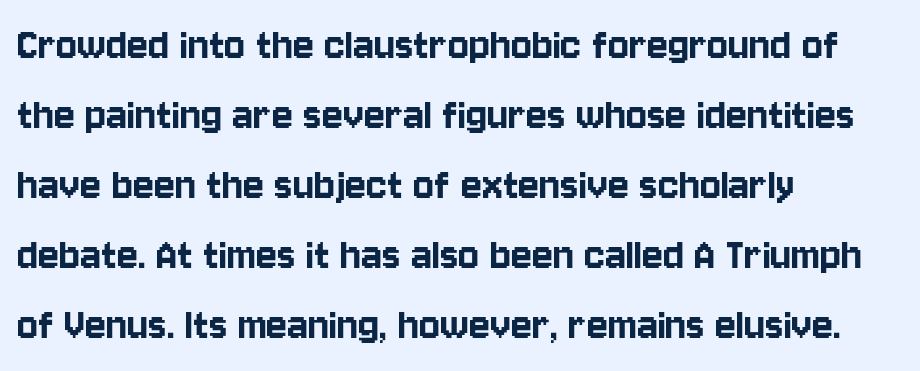
{"serif": "no", "italic": "no", "width": "condensed", "stroke_contrast": "low", "x_height": "large", "monospaced": "no", "underline": "no", "align": "left", "line_spacing": "normal", "line_spacing_ratio": 1.43, "letter_spacing": "normal", "letter_spacing_em": 0.0, "glyph_px": 49}
